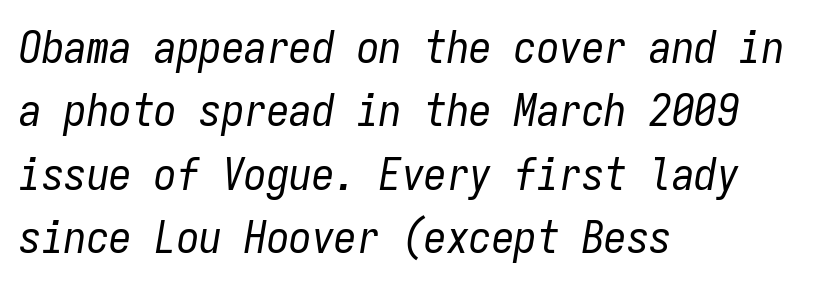
The image shows 45 px regular-weight, condensed type, italic (leaning right), monospaced; set left-aligned, normal line spacing (1.41x), normal letter spacing, not underlined; low stroke contrast and a medium x-height.
